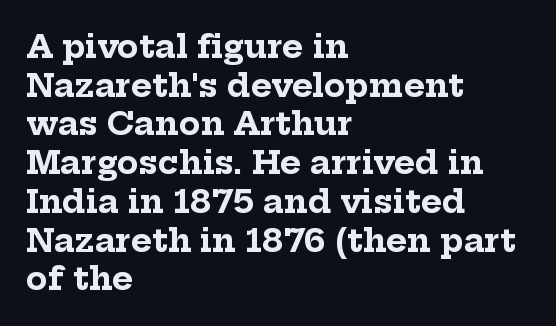
{"serif": "yes", "italic": "no", "bold": "yes", "weight": "bold", "width": "normal", "stroke_contrast": "low", "x_height": "medium", "monospaced": "no", "underline": "no", "align": "left", "line_spacing_ratio": 1.21, "letter_spacing": "normal", "letter_spacing_em": 0.0, "glyph_px": 32}
